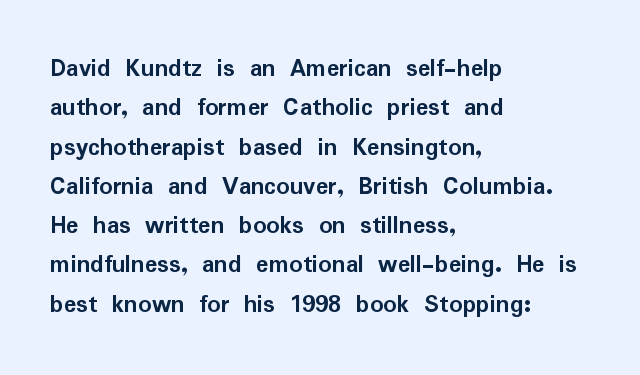
{"italic": "no", "bold": "yes", "underline": "no", "align": "left", "line_spacing": "normal", "line_spacing_ratio": 1.51, "letter_spacing": "normal", "letter_spacing_em": 0.0, "glyph_px": 26}
